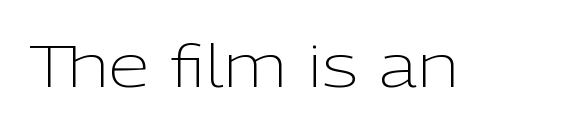
A sans-serif font was chosen for this passage. You could not count columns in this text — the font is proportionally spaced. The words here are not underlined. Tracking value appears to be zero — textbook default spacing. The lettering holds an erect, upright posture throughout. The passage shown is not bold in any degree.
